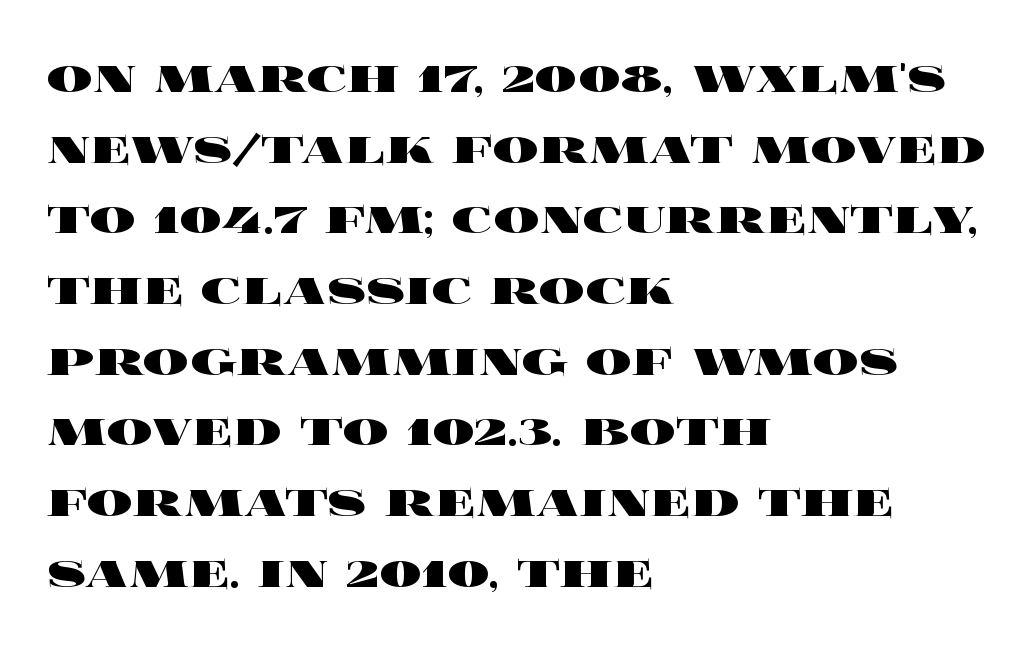
The image shows 57 px heavy, wide type, upright; set left-aligned, line spacing 1.24x, normal letter spacing, not underlined; a large x-height.
